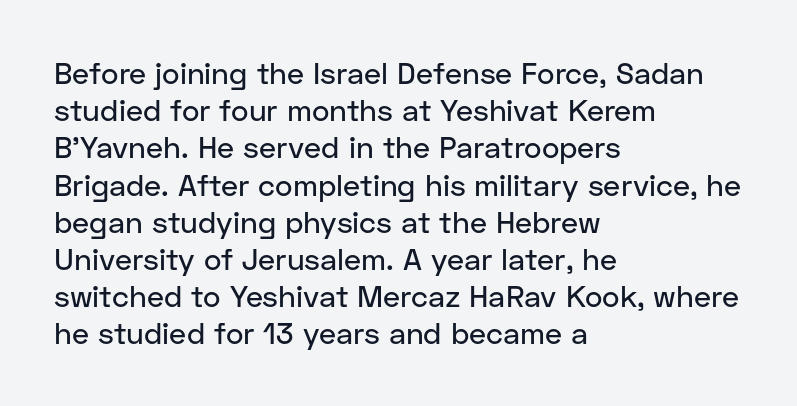
Honestly, the letter spacing is just normal — you wouldn't notice it. Check the space under the baseline: it is left empty. Grotesque or geometric, the face here clearly has no serifs. Note the varied advance widths — an 'i' is clearly narrower than an 'm'. This sample is left-justified, so line endings fall wherever the words run out. Posture: straight, roman, zero tilt.
